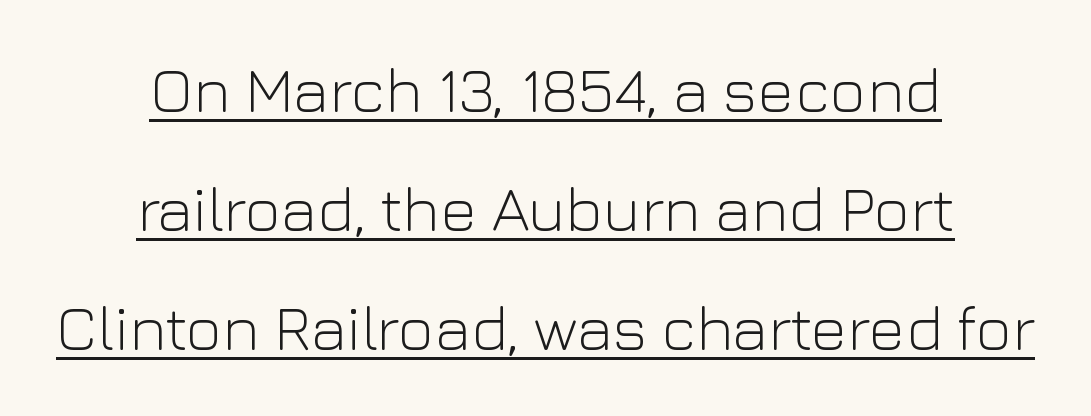
Serif or sans? Sans — the stroke terminals are bare. Quick note: underline on. Notice how the passage keeps no hard edge, just a central spine. Students, note that the glyphs here touch the page at normal intervals. A quiet, ordinary-to-light weight characterises the typeface. Ascenders rise straight up at ninety degrees.
